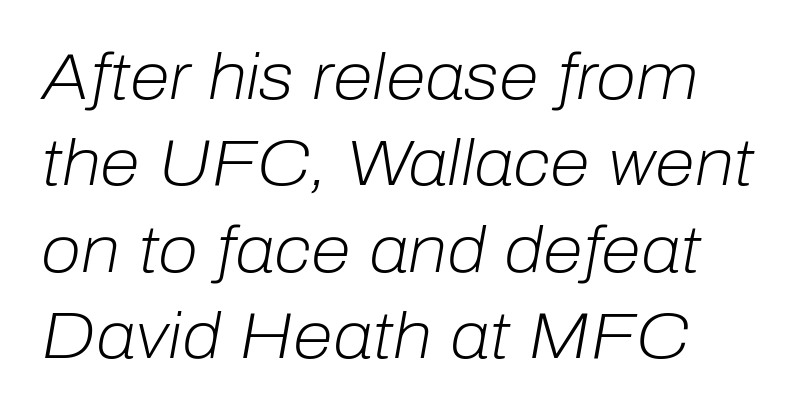
Q: Is the text bold? A: No.
Q: Is the text italic (slanted)? A: Yes, it leans right by about 10 degrees.
Q: Is the text underlined? A: No.
Q: Is the spacing between letters normal or unusually wide? A: Normal.
Q: Is the spacing between lines tight, normal or loose? A: Normal.
Q: Width (condensed, normal, or wide)? A: Normal.
Q: Stroke contrast? A: Low.
Q: x-height? A: Medium.
Q: Monospaced? A: No.
